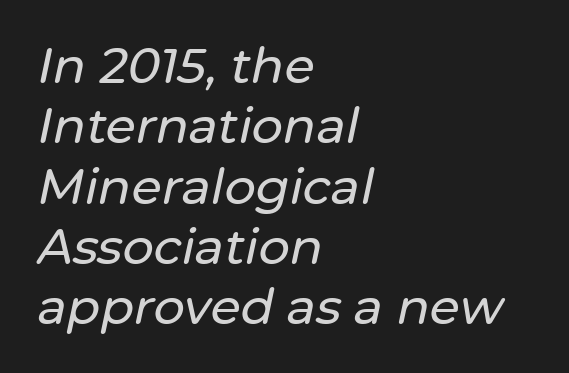
Q: Is the text italic (slanted)? A: Yes, it leans right by about 12 degrees.
Q: Is the text underlined? A: No.
Q: How is the paragraph aligned? A: Left-aligned.
Q: Is the spacing between letters normal or unusually wide? A: Normal.
Q: Width (condensed, normal, or wide)? A: Normal.
Q: Stroke contrast? A: Low.
Q: x-height? A: Medium.
Q: Monospaced? A: No.
